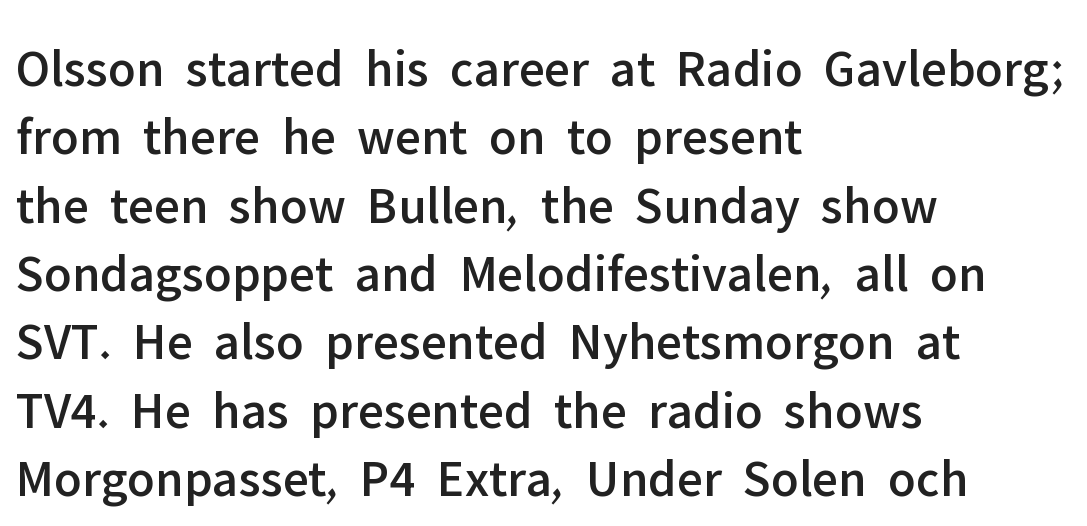
The image shows 53 px sans-serif type, upright; set left-aligned, normal line spacing (1.29x), normal letter spacing, not underlined; low stroke contrast and a medium x-height.
